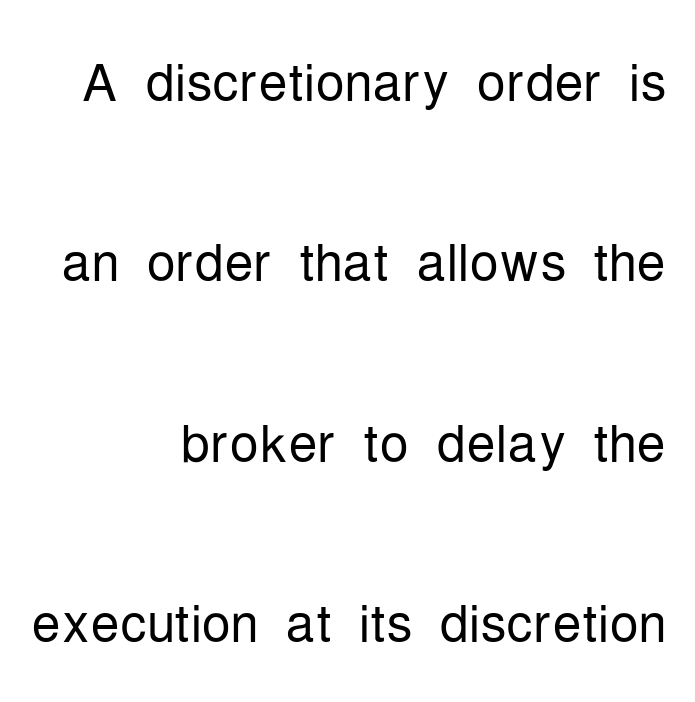
{"serif": "no", "italic": "no", "bold": "no", "weight": "light", "width": "condensed", "stroke_contrast": "low", "x_height": "medium", "monospaced": "no", "underline": "no", "align": "right", "line_spacing": "loose", "line_spacing_ratio": 2.47, "letter_spacing": "normal", "letter_spacing_em": 0.0, "glyph_px": 73}
